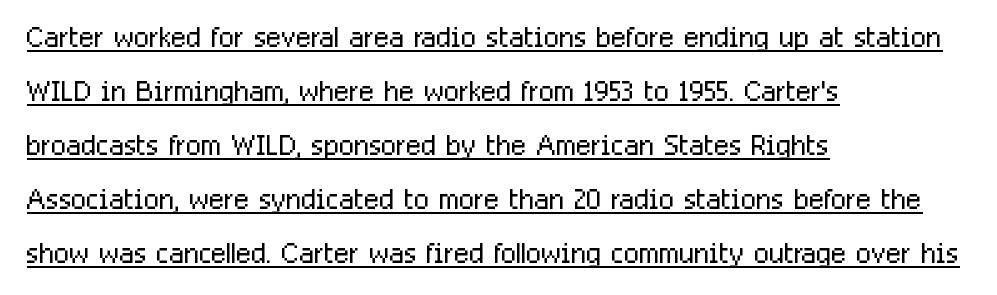
Q: Is the text bold? A: No.
Q: Is the text italic (slanted)? A: No, it is upright.
Q: Is the typeface a serif or a sans-serif typeface? A: Sans-serif.
Q: Is the text underlined? A: Yes.
Q: How is the paragraph aligned? A: Left-aligned.
Q: Is the spacing between letters normal or unusually wide? A: Normal.
Q: Is the spacing between lines tight, normal or loose? A: Normal.
Q: Width (condensed, normal, or wide)? A: Condensed.
Q: Stroke contrast? A: Low.
Q: x-height? A: Medium.
Q: Monospaced? A: No.
